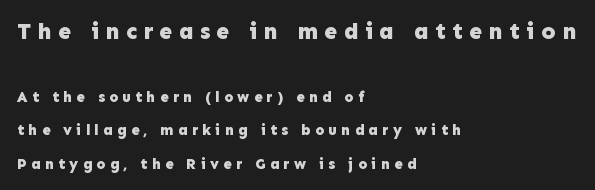
Q: Is the text bold? A: Yes.
Q: Is the text italic (slanted)? A: No, it is upright.
Q: Is the text underlined? A: No.
Q: How is the paragraph aligned? A: Left-aligned.
Q: Is the spacing between letters normal or unusually wide? A: Unusually wide.
Q: Is the spacing between lines tight, normal or loose? A: Loose.
Q: Which block of text is set in a larger size, the first (top) or the second (bottom)? A: The first (top) one.
